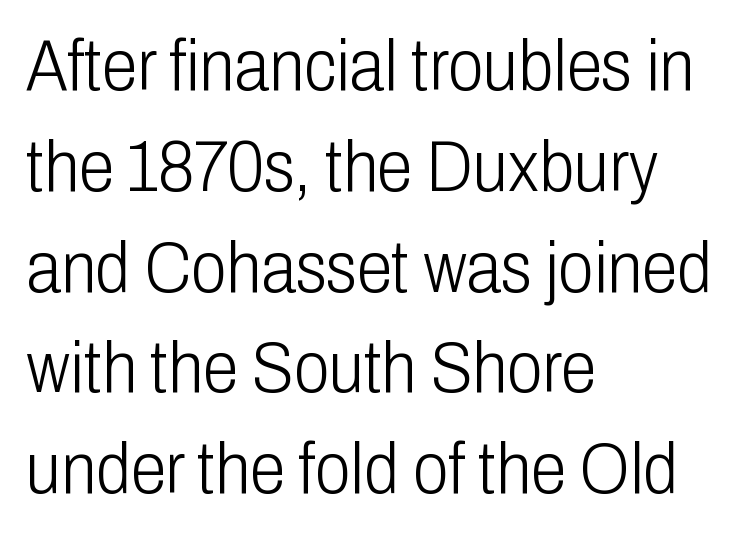
Notice how the stems are strictly vertical — no italics here. Note the varied advance widths — an 'i' is clearly narrower than an 'm'. The passage shown is typeset with a sans-serif family. The space between consecutive lines is moderate.
